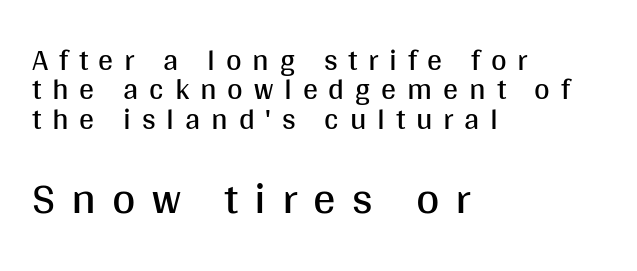
{"serif": "no", "italic": "no", "bold": "no", "weight": "regular", "width": "normal", "stroke_contrast": "medium", "x_height": "large", "monospaced": "no", "underline": "no", "align": "left", "line_spacing": "tight", "line_spacing_ratio": 0.98, "letter_spacing": "wide", "letter_spacing_em": 0.36, "larger_block": "second", "size_ratio": 1.5, "glyph_px": 45}
